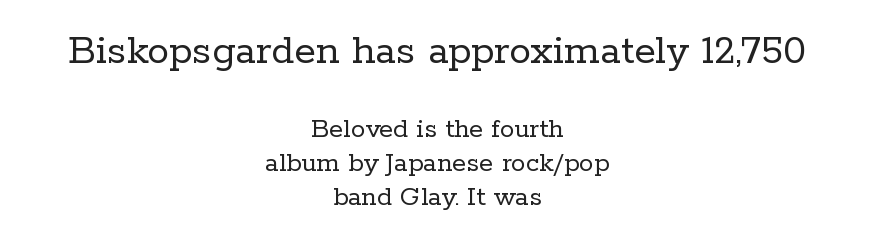
Heaviness? Minimal to ordinary, like unemphasized prose. A student would call this center alignment; a typographer would say set centered. Character widths vary here, with narrow letters taking less room than wide ones. No word sits above an underline. Unlike a clean sans, this face finishes its strokes with serifs.
